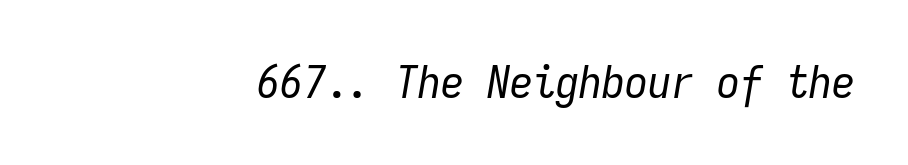
Q: Is the text bold? A: No.
Q: Is the text italic (slanted)? A: Yes, it leans right by about 9 degrees.
Q: Is the text underlined? A: No.
Q: How is the paragraph aligned? A: Right-aligned.
Q: Is the spacing between letters normal or unusually wide? A: Normal.
Q: Width (condensed, normal, or wide)? A: Condensed.
Q: Stroke contrast? A: Low.
Q: x-height? A: Medium.
Q: Monospaced? A: Yes.
